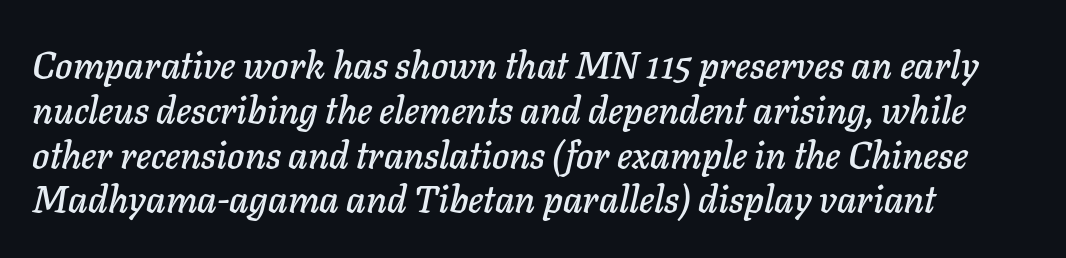
The type is set solid horizontally, with unmodified tracking. Looking at the ascenders, they clearly lean. The face used here is proportionally spaced, like ordinary book or web type. Each row of text sits above clean, open space.
